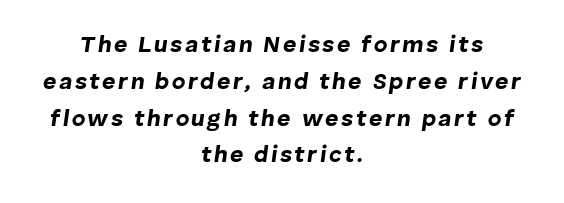
Q: Is the text bold? A: Yes.
Q: Is the text italic (slanted)? A: Yes, it leans right by about 8 degrees.
Q: Is the text underlined? A: No.
Q: How is the paragraph aligned? A: Centered.
Q: Is the spacing between lines tight, normal or loose? A: Normal.
